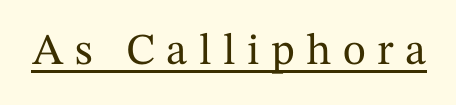
The image shows 44 px serif type, upright; set unusually wide letter spacing (+0.26 em), underlined; medium stroke contrast and a medium x-height.
